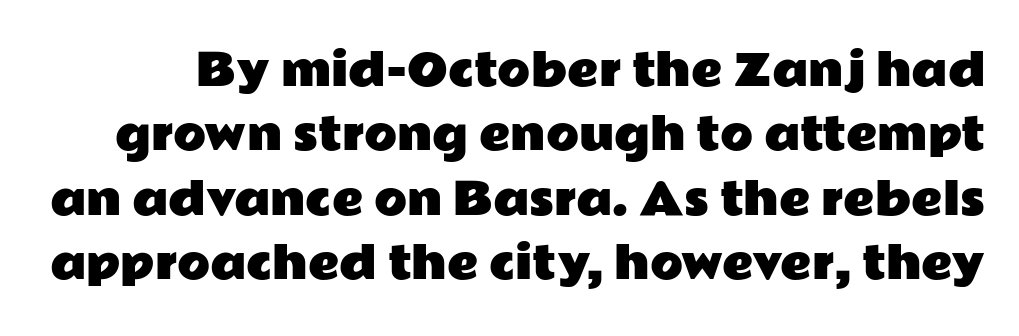
Descenders are the only things crossing below the line. Here the designer chose a conventional face with non-uniform glyph widths. Do the letters lean? They stand straight. Are there feet on the stems? There aren't — it's a sans. Tracking here is standard; glyphs follow each other at the usual distance. The block of text has a typical density, with ordinary space between rows.
